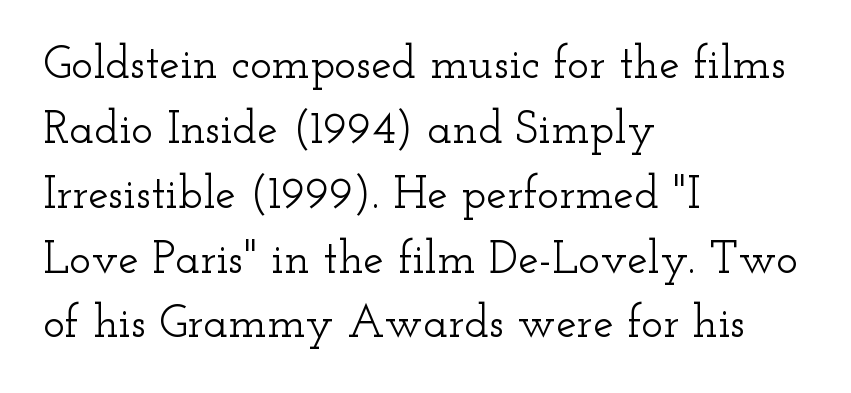
The image shows 46 px wide serif type, upright; set left-aligned, normal line spacing (1.41x), normal letter spacing, not underlined; low stroke contrast and a small x-height.
